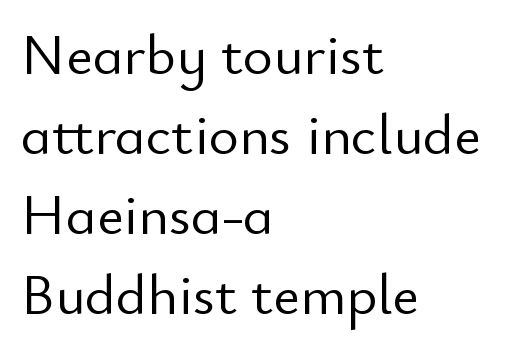
Q: Is the text bold? A: No.
Q: Is the text italic (slanted)? A: No, it is upright.
Q: Is the typeface a serif or a sans-serif typeface? A: Sans-serif.
Q: Is the text underlined? A: No.
Q: How is the paragraph aligned? A: Left-aligned.
Q: Is the spacing between letters normal or unusually wide? A: Normal.
Q: Is the spacing between lines tight, normal or loose? A: Normal.
Q: Width (condensed, normal, or wide)? A: Normal.
Q: Stroke contrast? A: Low.
Q: x-height? A: Small.
Q: Monospaced? A: No.
